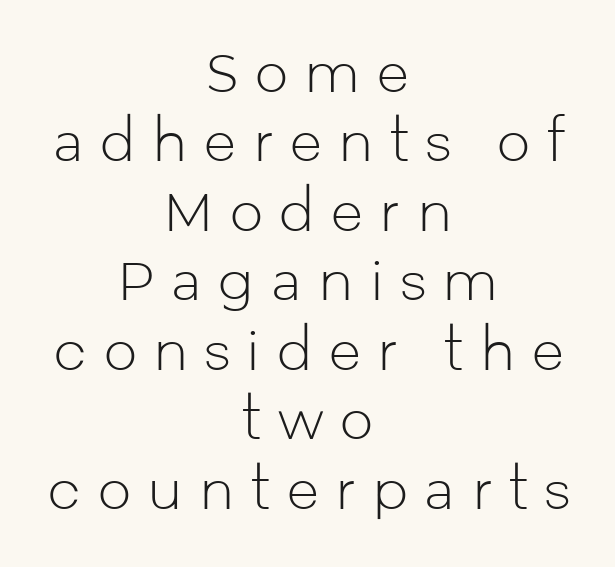
Anything drawn beneath the words? Only blank space. Leading matches the norm, producing a regular column. This sample has the flowing, uneven cadence of proportional lettering. Note: no serifs on the glyphs. This rendering widens character spacing well past its baseline value.
